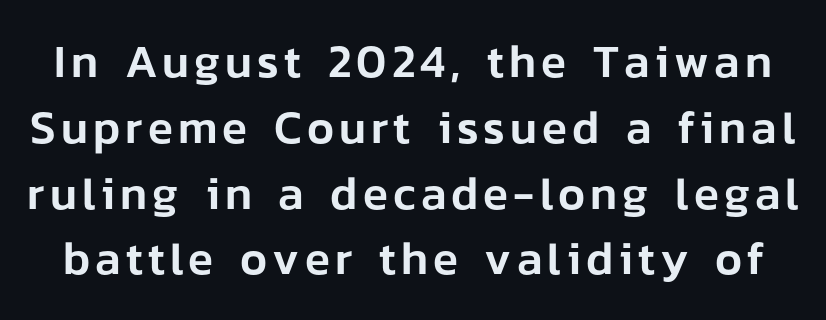
{"serif": "no", "italic": "no", "width": "normal", "stroke_contrast": "low", "x_height": "medium", "monospaced": "no", "underline": "no", "line_spacing": "normal", "line_spacing_ratio": 1.43, "glyph_px": 46}
